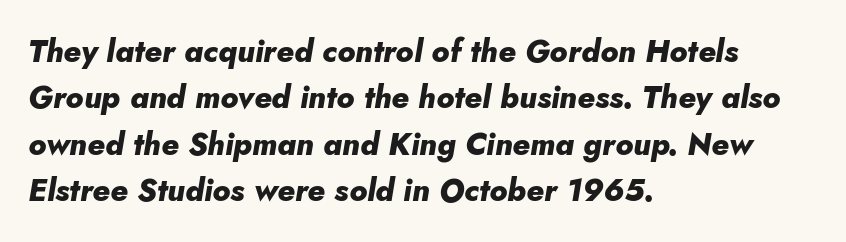
{"italic": "yes", "lean": "right", "slant_degrees": 5, "bold": "yes", "weight": "heavy", "width": "normal", "stroke_contrast": "low", "x_height": "small", "monospaced": "no", "underline": "no", "align": "left", "line_spacing": "normal", "line_spacing_ratio": 1.5, "letter_spacing": "normal", "letter_spacing_em": 0.0, "glyph_px": 31}
